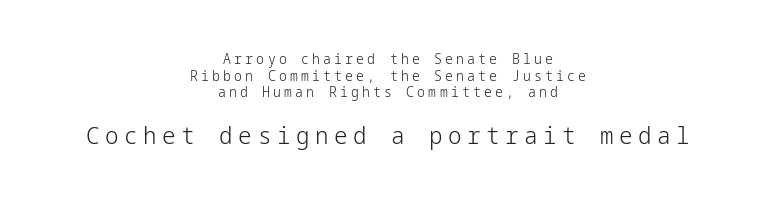
The image shows 24 px text type, upright; set centered, line spacing 1.19x, unusually wide letter spacing (+0.23 em), not underlined; the second (bottom) block is 1.71x larger.
